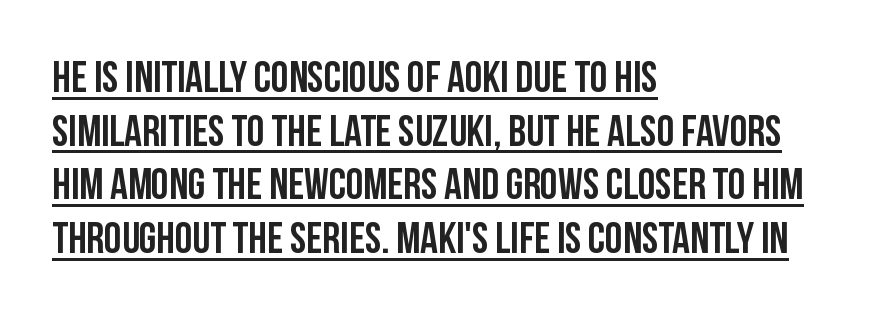
{"serif": "no", "italic": "no", "width": "condensed", "stroke_contrast": "low", "x_height": "large", "monospaced": "no", "underline": "yes", "align": "left", "line_spacing_ratio": 1.22, "letter_spacing": "normal", "letter_spacing_em": 0.0, "glyph_px": 44}
